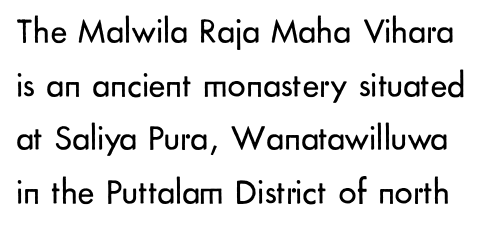
The image shows 36 px regular-weight sans-serif type, upright; set normal line spacing (1.49x), normal letter spacing, not underlined; low stroke contrast and a small x-height.
